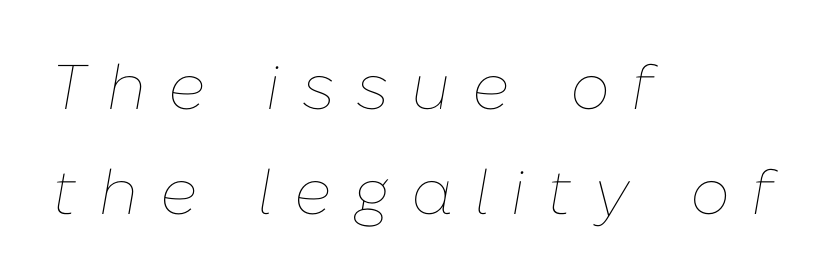
The image shows 63 px thin type, italic (leaning right); set left-aligned, normal line spacing (1.67x), unusually wide letter spacing (+0.35 em), not underlined; low stroke contrast and a medium x-height.
